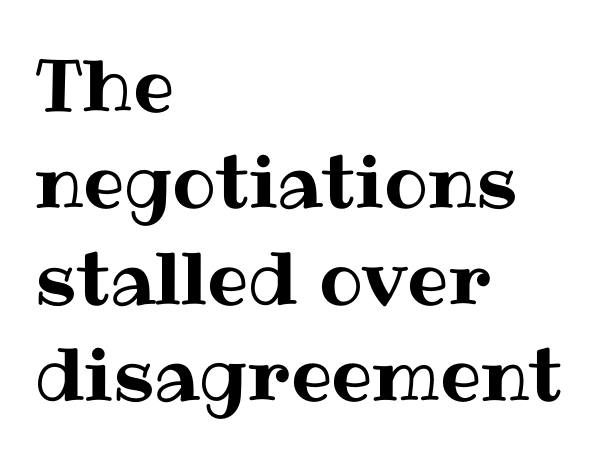
The image shows 73 px text type, upright; set left-aligned, normal line spacing (1.32x), normal letter spacing, not underlined; medium stroke contrast and a medium x-height.
